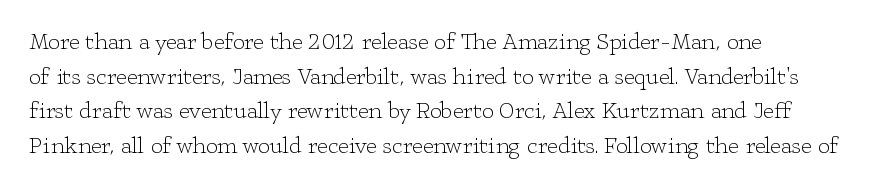
{"italic": "no", "bold": "no", "underline": "no", "align": "left", "line_spacing": "normal", "line_spacing_ratio": 1.51, "letter_spacing": "normal", "letter_spacing_em": 0.0, "glyph_px": 23}
